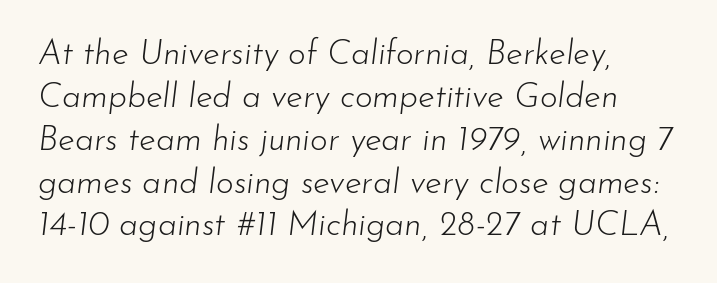
Q: Is the text bold? A: No.
Q: Is the text italic (slanted)? A: Yes, it leans right by about 7 degrees.
Q: Is the text underlined? A: No.
Q: How is the paragraph aligned? A: Left-aligned.
Q: Is the spacing between letters normal or unusually wide? A: Normal.
Q: Is the spacing between lines tight, normal or loose? A: Normal.
Q: Width (condensed, normal, or wide)? A: Normal.
Q: Stroke contrast? A: Low.
Q: x-height? A: Small.
Q: Monospaced? A: No.
